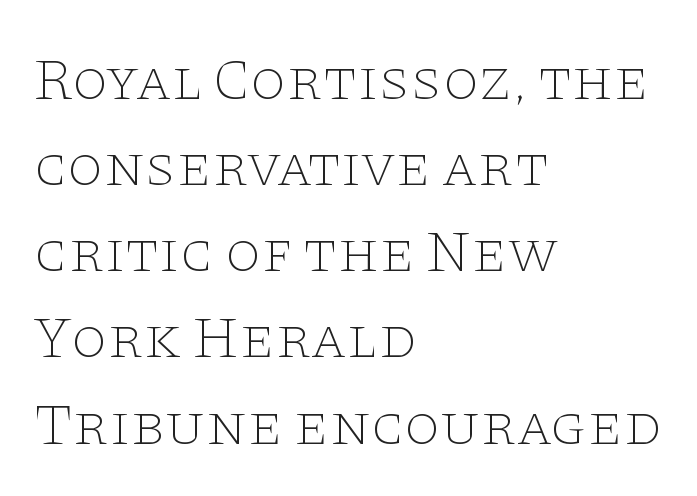
{"serif": "yes", "italic": "no", "bold": "no", "weight": "thin", "width": "wide", "stroke_contrast": "low", "x_height": "large", "monospaced": "no", "underline": "no", "align": "left", "line_spacing": "normal", "line_spacing_ratio": 1.46, "letter_spacing": "normal", "letter_spacing_em": 0.0, "glyph_px": 59}
